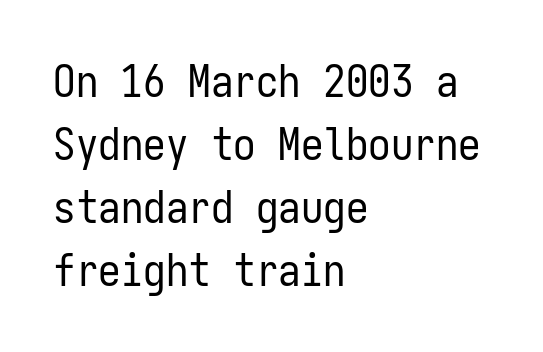
This sample is left-justified, so line endings fall wherever the words run out. A quiet, ordinary-to-light weight characterises the typeface. This sample has the even, mechanical cadence of fixed-width lettering. I'd call this a sans setting — the letters go barefoot. The axis of the letterforms is exactly vertical.
